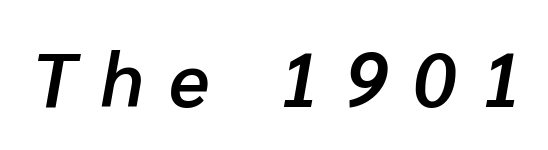
{"italic": "yes", "lean": "right", "slant_degrees": 10, "bold": "semi", "weight": "semibold", "width": "normal", "stroke_contrast": "low", "x_height": "medium", "monospaced": "no", "underline": "no", "letter_spacing": "wide", "letter_spacing_em": 0.33, "glyph_px": 76}
